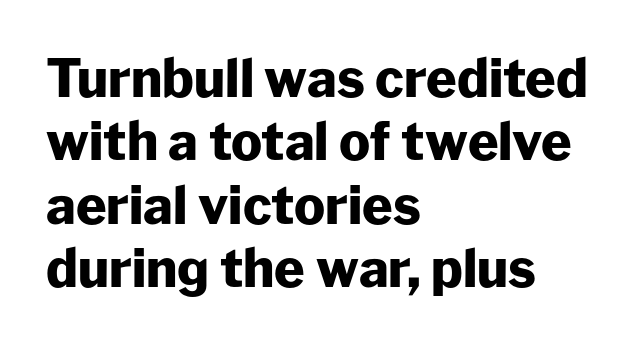
The image shows 52 px heavy sans-serif type, upright; set left-aligned, line spacing 1.22x, normal letter spacing, not underlined; low stroke contrast and a medium x-height.
